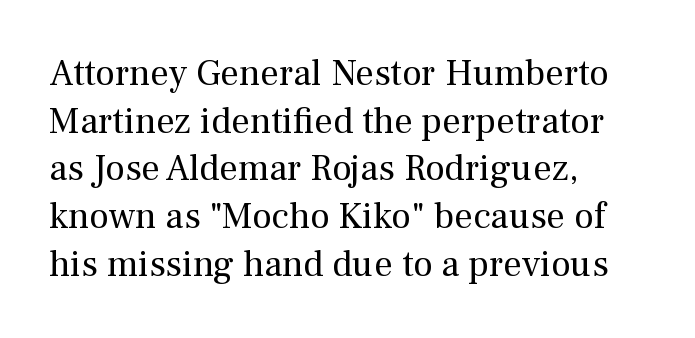
The image shows 37 px regular-weight serif type, upright; set left-aligned, normal line spacing (1.29x), normal letter spacing, not underlined; medium stroke contrast and a medium x-height.
